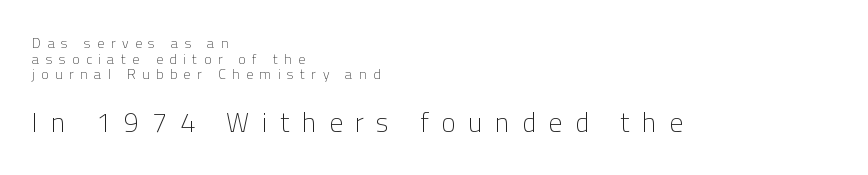
{"italic": "no", "bold": "no", "underline": "no", "align": "left", "line_spacing": "tight", "line_spacing_ratio": 1.12, "letter_spacing": "wide", "letter_spacing_em": 0.47, "larger_block": "second", "size_ratio": 1.93, "glyph_px": 27}
